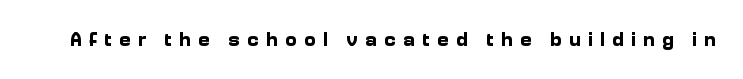
{"italic": "no", "bold": "yes", "underline": "no", "letter_spacing": "wide", "letter_spacing_em": 0.35, "glyph_px": 20}
